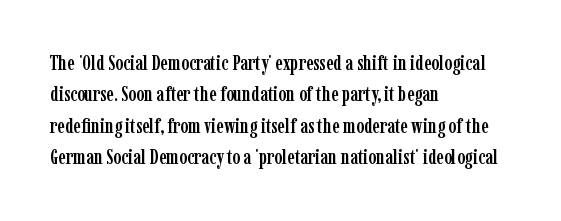
The image shows 21 px text type, upright; set left-aligned, normal line spacing (1.5x), normal letter spacing, not underlined.
